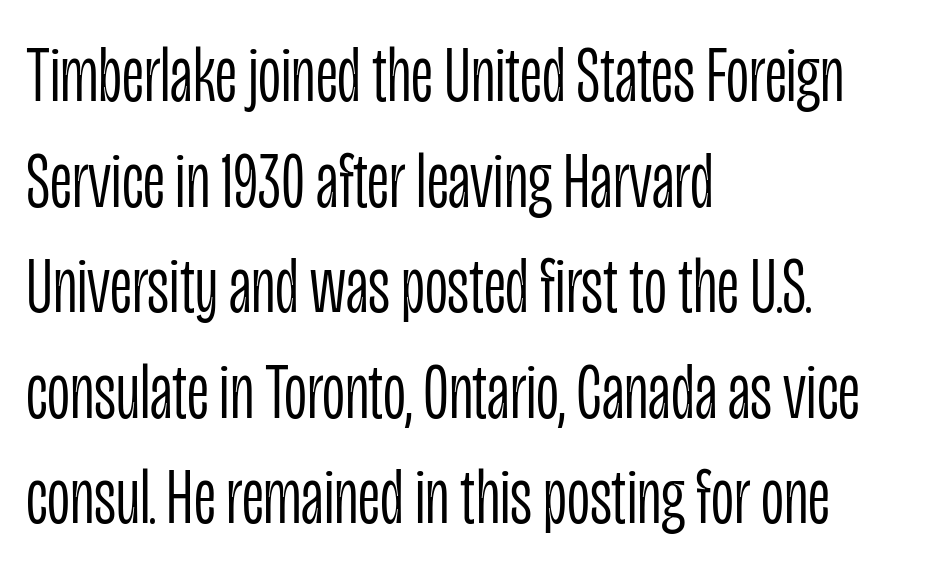
The image shows 80 px light, condensed sans-serif type, upright; set left-aligned, normal line spacing (1.32x), normal letter spacing, not underlined; low stroke contrast and a large x-height.
